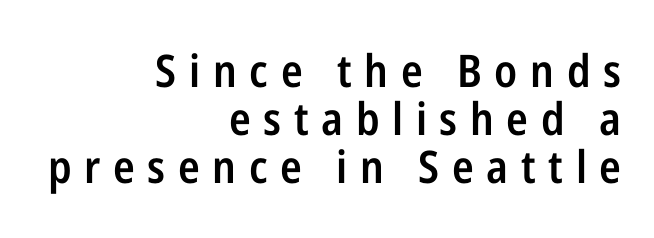
The face used here is rendered with a markedly widened letterfit. Decoration check: the copy has no underline. Which margin do the lines hug? The right one — the left edge is uneven. Notice how the stems are strictly vertical — no italics here. The passage shown is typed in a proportional face where columns would drift.
